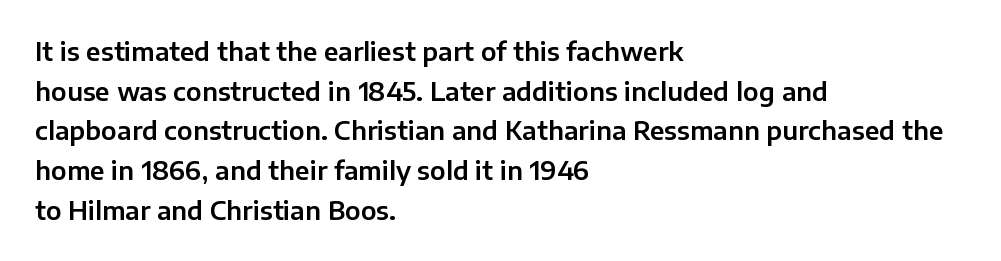
Q: Is the text italic (slanted)? A: No, it is upright.
Q: Is the text underlined? A: No.
Q: How is the paragraph aligned? A: Left-aligned.
Q: Is the spacing between letters normal or unusually wide? A: Normal.
Q: Is the spacing between lines tight, normal or loose? A: Normal.
